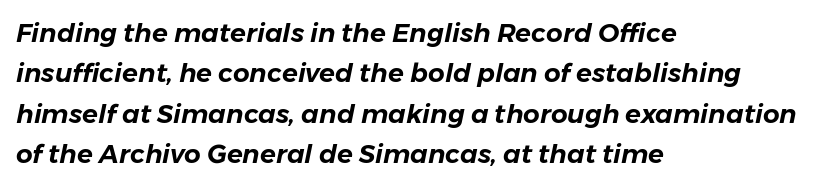
{"italic": "yes", "lean": "right", "slant_degrees": 11, "underline": "no", "align": "left", "line_spacing": "normal", "line_spacing_ratio": 1.55, "letter_spacing": "normal", "letter_spacing_em": 0.0, "glyph_px": 26}
